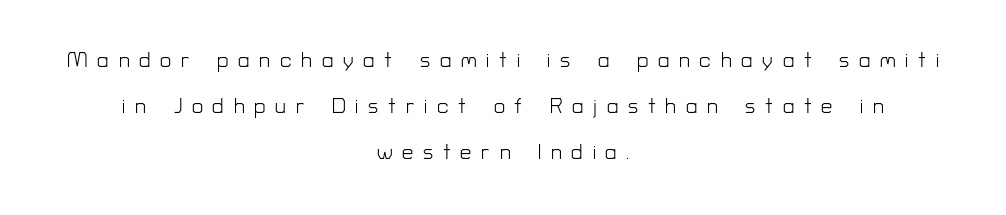
{"italic": "no", "bold": "no", "underline": "no", "align": "center", "line_spacing": "loose", "line_spacing_ratio": 2.31, "letter_spacing": "wide", "letter_spacing_em": 0.49, "glyph_px": 20}
